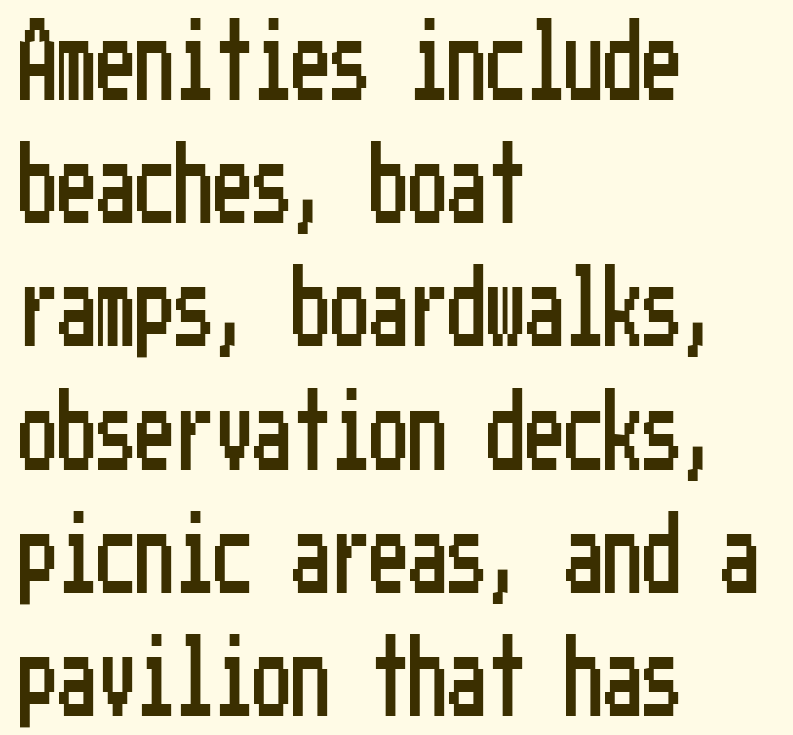
Is there much room between lines? A standard amount, neither cramped nor airy. Letterform terminals end flat and unadorned throughout the passage. The area under the type is left untouched. The compositor pushed each line to the left boundary.
